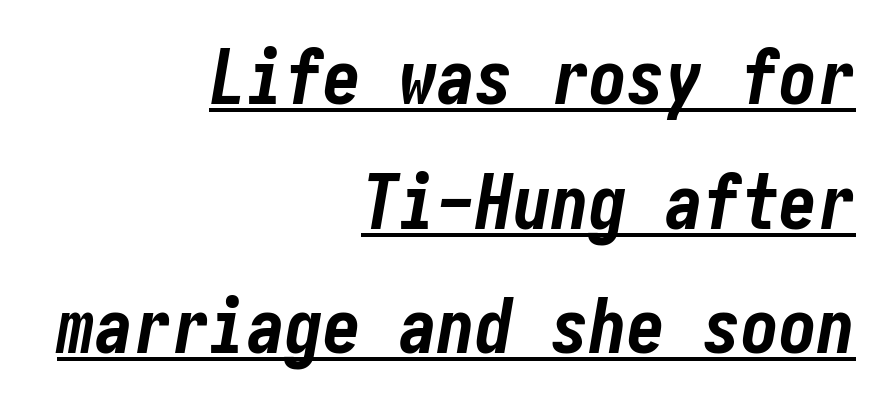
Q: Is the text bold? A: Yes.
Q: Is the text italic (slanted)? A: Yes, it leans right by about 10 degrees.
Q: Is the text underlined? A: Yes.
Q: How is the paragraph aligned? A: Right-aligned.
Q: Is the spacing between letters normal or unusually wide? A: Normal.
Q: Is the spacing between lines tight, normal or loose? A: Normal.
Q: Width (condensed, normal, or wide)? A: Condensed.
Q: Stroke contrast? A: Low.
Q: x-height? A: Medium.
